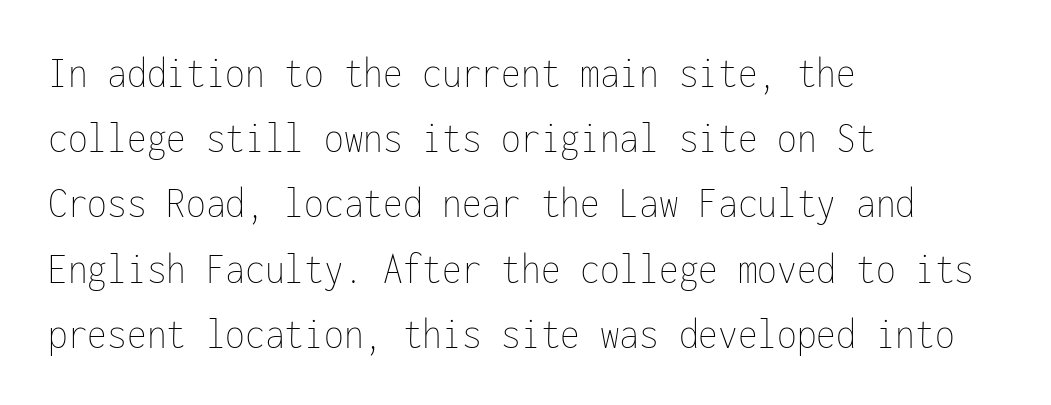
Q: Is the text bold? A: No.
Q: Is the text italic (slanted)? A: No, it is upright.
Q: Is the text underlined? A: No.
Q: How is the paragraph aligned? A: Left-aligned.
Q: Is the spacing between letters normal or unusually wide? A: Normal.
Q: Is the spacing between lines tight, normal or loose? A: Normal.
Q: Width (condensed, normal, or wide)? A: Condensed.
Q: Stroke contrast? A: Low.
Q: x-height? A: Medium.
Q: Monospaced? A: Yes.
